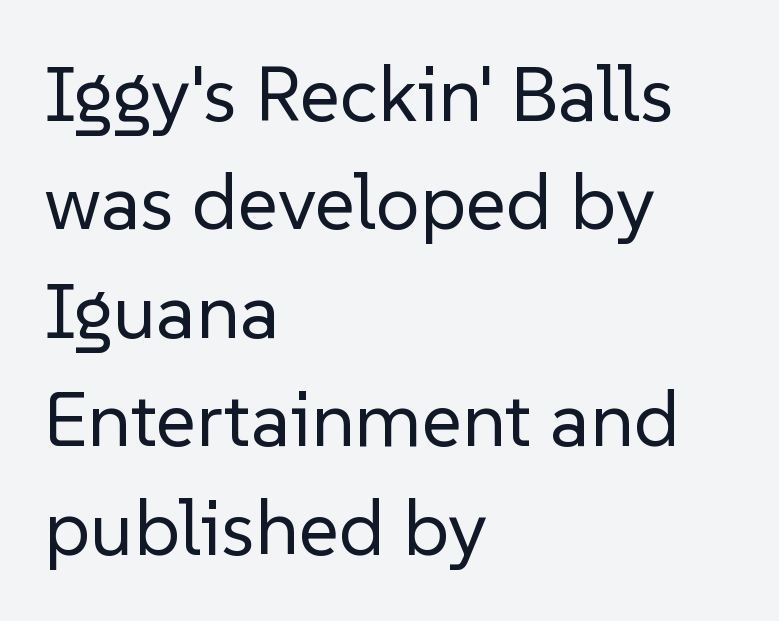
The image shows 78 px regular-weight sans-serif type, upright; set left-aligned, normal line spacing (1.39x), normal letter spacing, not underlined; low stroke contrast and a medium x-height.
